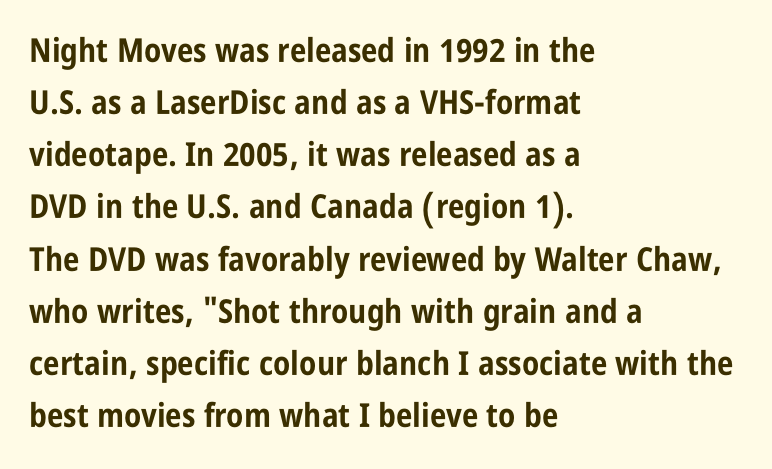
{"serif": "no", "italic": "no", "bold": "yes", "weight": "bold", "width": "condensed", "stroke_contrast": "low", "x_height": "large", "monospaced": "no", "underline": "no", "align": "left", "line_spacing": "normal", "line_spacing_ratio": 1.58, "letter_spacing": "normal", "letter_spacing_em": 0.0, "glyph_px": 33}
